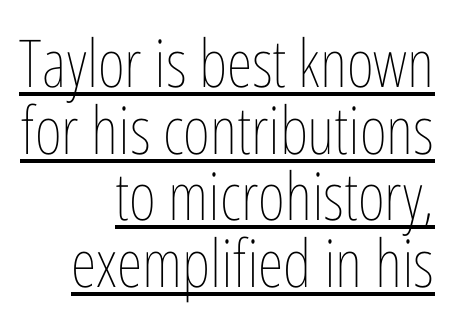
The image shows 66 px thin, condensed type, upright; set right-aligned, tight line spacing (1.01x), normal letter spacing, underlined; low stroke contrast and a medium x-height.
